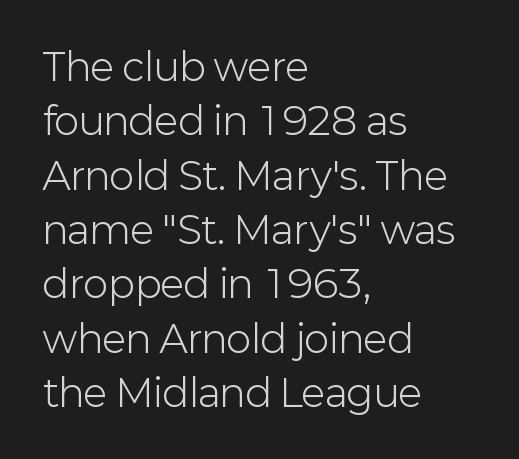
The image shows 38 px light sans-serif type, upright; set left-aligned, normal line spacing (1.43x), normal letter spacing, not underlined; low stroke contrast and a medium x-height.
